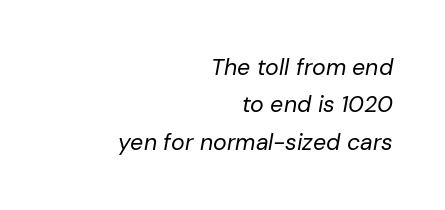
Q: Is the text bold? A: No.
Q: Is the text italic (slanted)? A: Yes, it leans right by about 10 degrees.
Q: Is the text underlined? A: No.
Q: How is the paragraph aligned? A: Right-aligned.
Q: Is the spacing between letters normal or unusually wide? A: Normal.
Q: Is the spacing between lines tight, normal or loose? A: Normal.
